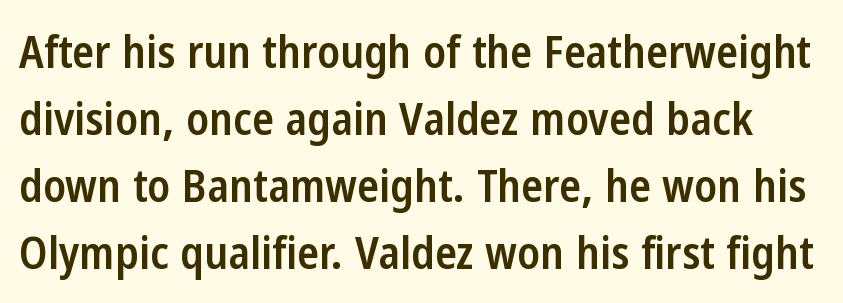
Q: Is the text bold? A: Semi-bold.
Q: Is the text italic (slanted)? A: No, it is upright.
Q: Is the typeface a serif or a sans-serif typeface? A: Sans-serif.
Q: Is the text underlined? A: No.
Q: Is the spacing between letters normal or unusually wide? A: Normal.
Q: Is the spacing between lines tight, normal or loose? A: Normal.
Q: Width (condensed, normal, or wide)? A: Condensed.
Q: Stroke contrast? A: Low.
Q: x-height? A: Medium.
Q: Monospaced? A: No.
